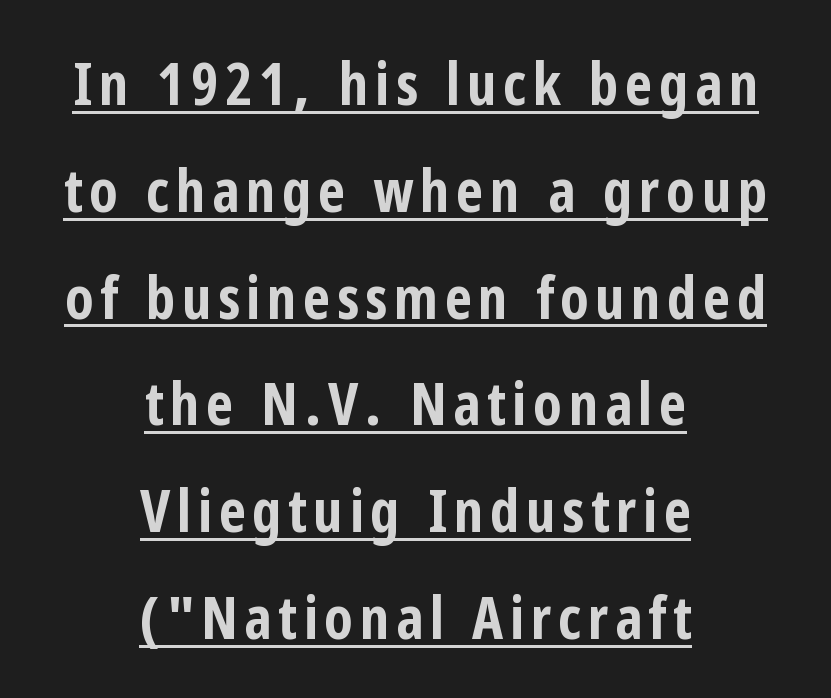
The image shows 59 px bold, condensed sans-serif type, upright; set centered, line spacing 1.81x, underlined; low stroke contrast and a medium x-height.
